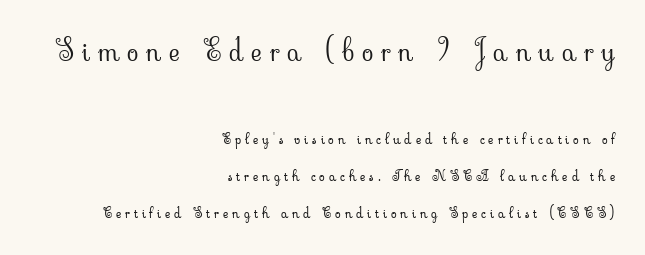
The image shows 30 px light serif type, upright; set right-aligned, loose line spacing (2.47x), unusually wide letter spacing (+0.26 em), not underlined; the first (top) block is 2.0x larger; low stroke contrast and a small x-height.
